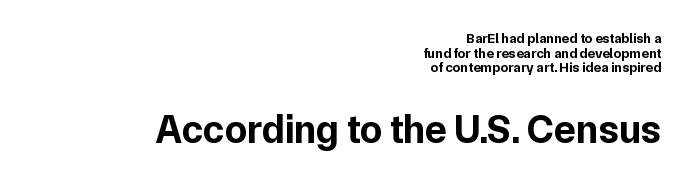
The image shows 40 px bold sans-serif type, upright; set right-aligned, tight line spacing (1.04x), normal letter spacing, not underlined; the second (bottom) block is 2.86x larger; low stroke contrast and a medium x-height.
